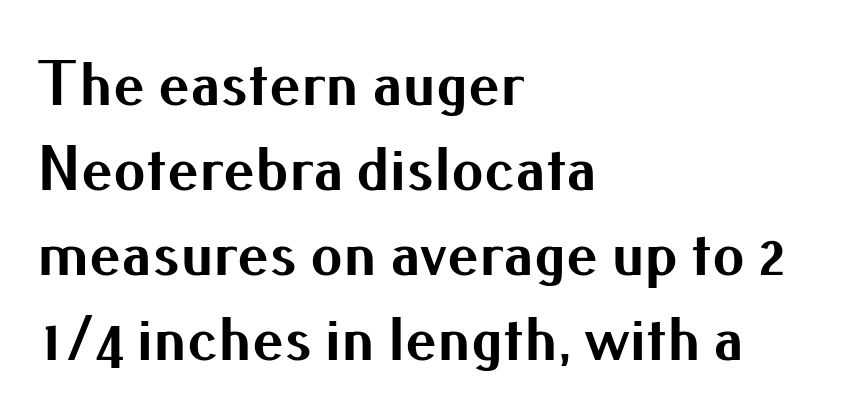
A sans-serif font was chosen for this passage. Compared with an ordinary text face, these strokes are far heavier — a full bold. Character widths vary here, with narrow letters taking less room than wide ones. Horizontal alignment here is leftward, the default for most running prose. Underline: absent. Is there any slant? The stems are plumb.
